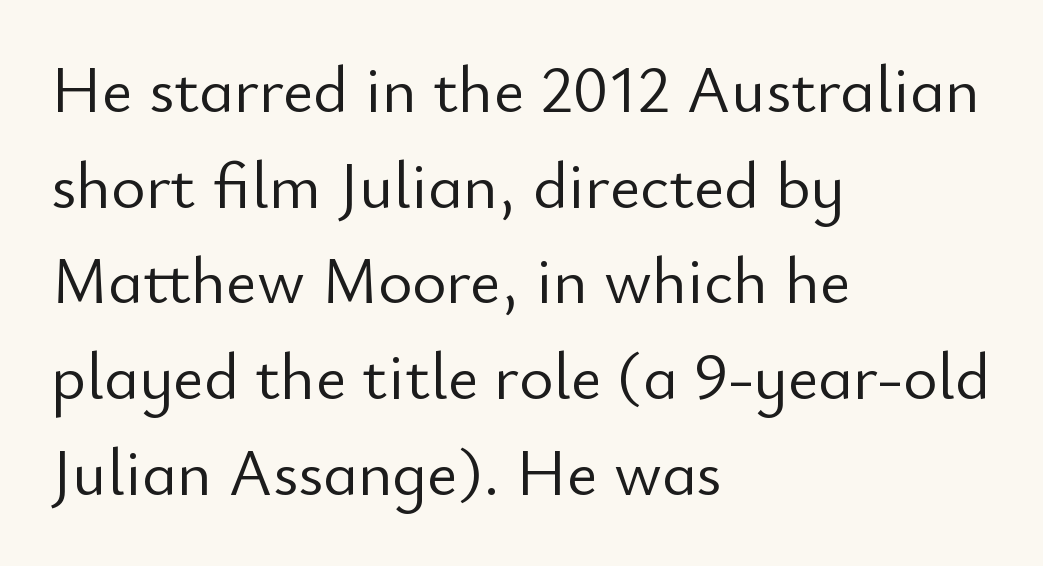
The image shows 66 px light sans-serif type, upright; set left-aligned, normal line spacing (1.45x), normal letter spacing, not underlined; low stroke contrast and a small x-height.
